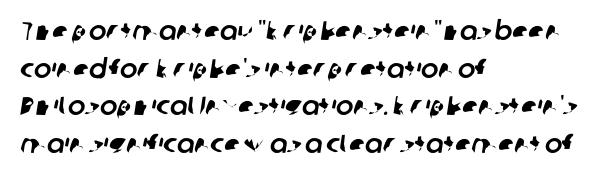
{"underline": "no", "align": "left", "line_spacing": "normal", "line_spacing_ratio": 1.45, "letter_spacing": "normal", "letter_spacing_em": 0.0, "glyph_px": 26}
